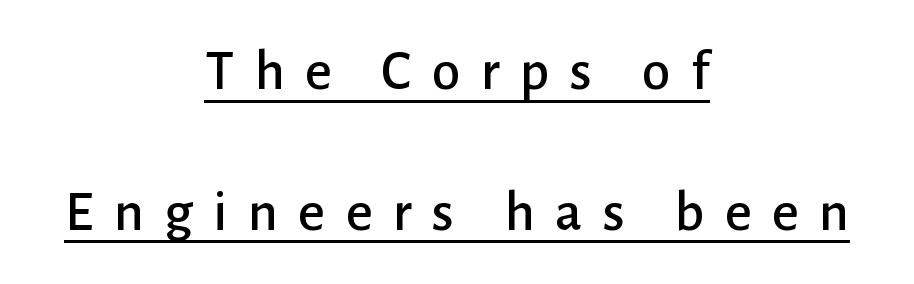
Proportional: the letters do not fall into vertical columns. You can tell from the bare stems that sans-serif type was used. Glance below the letters and you will spot a drawn line. Someone cranked the tracking dial way up on this one. The compositor balanced each line on the midline.
